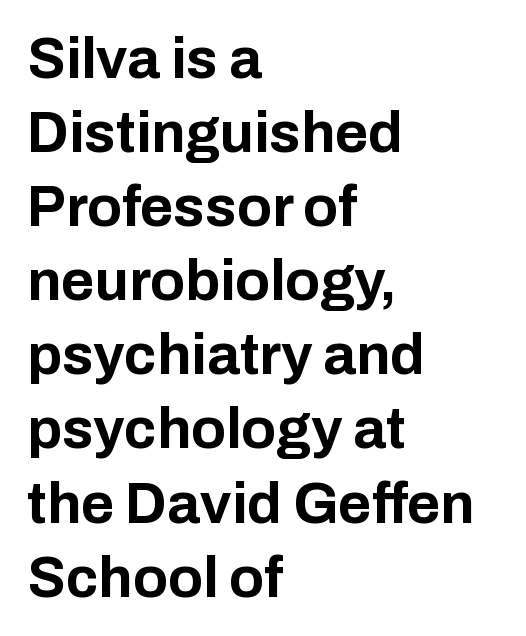
The image shows 57 px bold sans-serif type, upright; set left-aligned, normal line spacing (1.3x), normal letter spacing, not underlined; low stroke contrast and a medium x-height.
